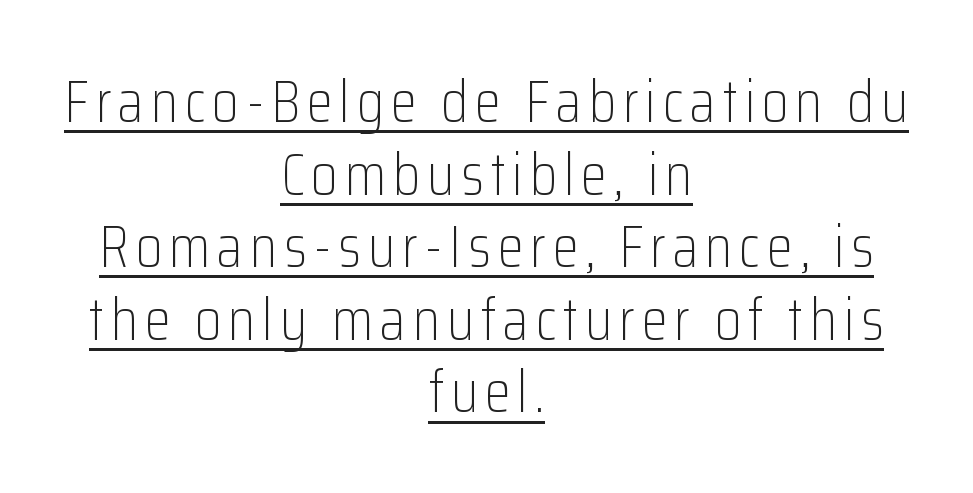
{"serif": "no", "italic": "no", "bold": "no", "weight": "light", "width": "condensed", "stroke_contrast": "low", "x_height": "medium", "monospaced": "no", "underline": "yes", "align": "center", "line_spacing_ratio": 1.21, "glyph_px": 60}
